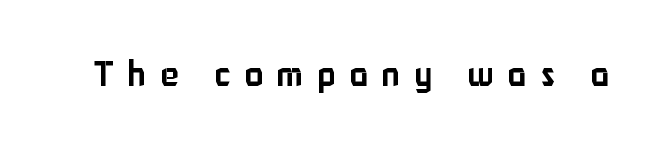
Check where the strokes stop: nothing finishes them off — pure sans. Characters follow at a spacing far wider than the type designer built in. Rule under the text: the space is simply empty. A typesetter would mark this as roman, not italic. Do the characters align in a grid? No, the font is proportional.
